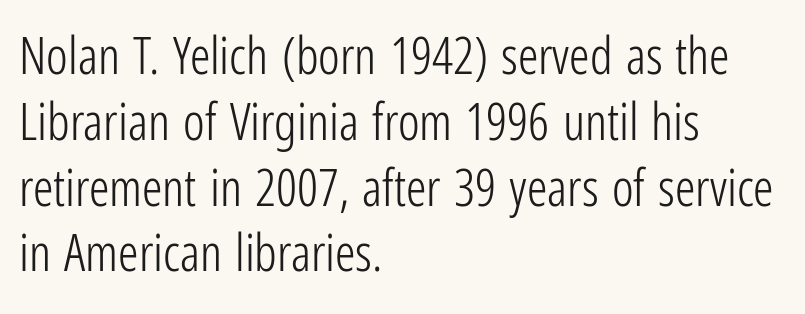
Ink coverage per letter is moderate at most. Ascenders rise straight up at ninety degrees. Horizontal alignment here is leftward, the default for most running prose. This sample has the flowing, uneven cadence of proportional lettering. Type without underlining.
